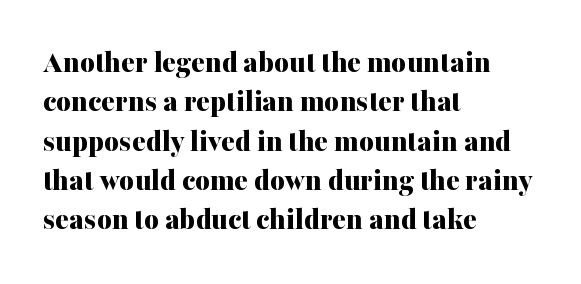
Chunky letters — that's bold for sure. Between one letter and the next there's only the usual sliver of space. Only glyphs here, with clear space below each row. A serif font was chosen for this passage. Rendered with straight, roman letterforms. The passage shown is typed in a proportional face where columns would drift.
